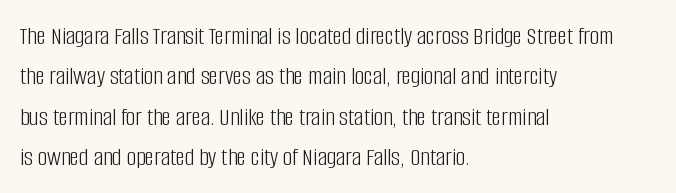
Q: Is the text bold? A: No.
Q: Is the text italic (slanted)? A: No, it is upright.
Q: Is the text underlined? A: No.
Q: How is the paragraph aligned? A: Left-aligned.
Q: Is the spacing between letters normal or unusually wide? A: Normal.
Q: Is the spacing between lines tight, normal or loose? A: Normal.
